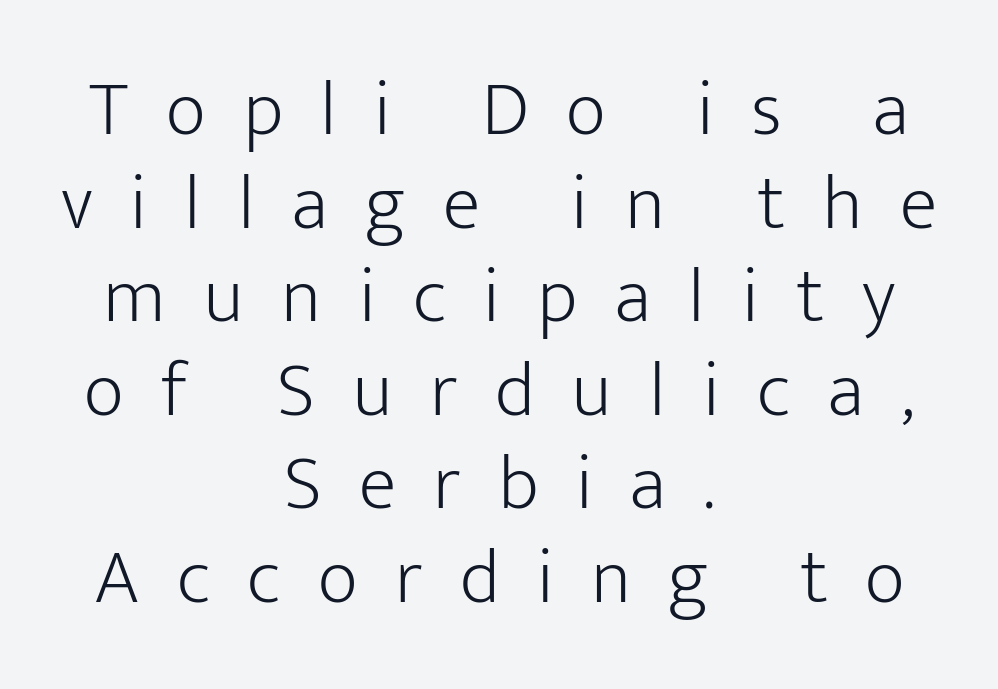
{"serif": "no", "italic": "no", "bold": "no", "weight": "light", "width": "normal", "stroke_contrast": "low", "x_height": "medium", "monospaced": "no", "underline": "no", "align": "center", "line_spacing_ratio": 1.2, "letter_spacing": "wide", "letter_spacing_em": 0.48, "glyph_px": 78}
